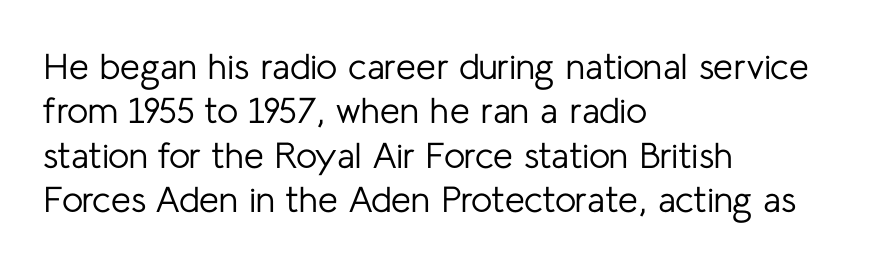
{"serif": "no", "italic": "no", "bold": "no", "weight": "regular", "width": "normal", "stroke_contrast": "low", "x_height": "medium", "monospaced": "no", "underline": "no", "align": "left", "line_spacing_ratio": 1.23, "letter_spacing": "normal", "letter_spacing_em": 0.0, "glyph_px": 36}
